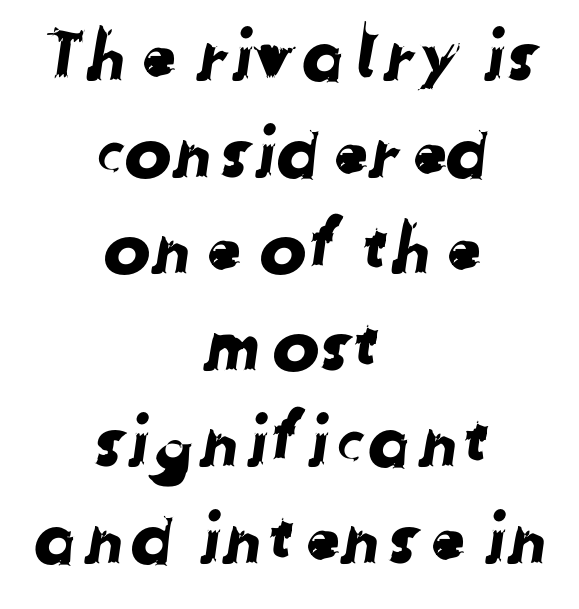
The image shows 71 px sans-serif type; set centered, normal line spacing (1.36x), normal letter spacing, not underlined; low stroke contrast and a medium x-height.
